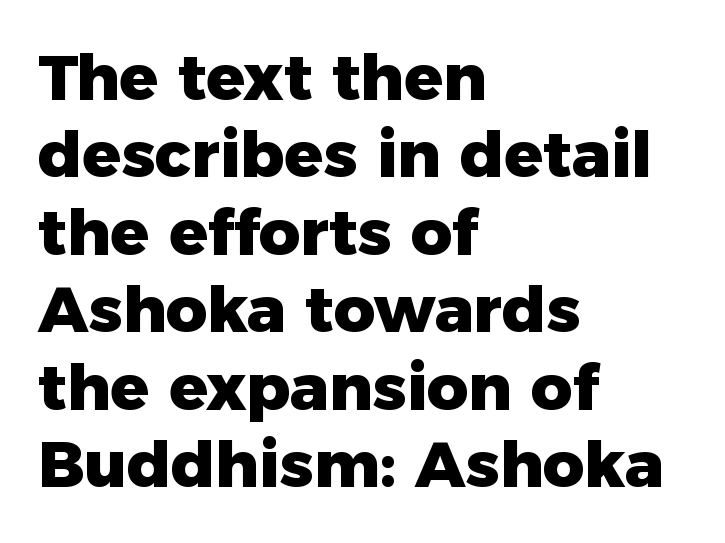
{"serif": "no", "italic": "no", "bold": "yes", "weight": "heavy", "width": "normal", "stroke_contrast": "low", "x_height": "medium", "monospaced": "no", "underline": "no", "align": "left", "line_spacing_ratio": 1.21, "letter_spacing": "normal", "letter_spacing_em": 0.0, "glyph_px": 64}
